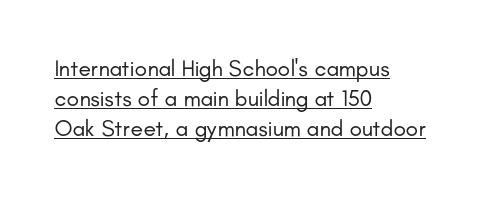
Q: Is the text bold? A: No.
Q: Is the text italic (slanted)? A: No, it is upright.
Q: Is the text underlined? A: Yes.
Q: How is the paragraph aligned? A: Left-aligned.
Q: Is the spacing between letters normal or unusually wide? A: Normal.
Q: Is the spacing between lines tight, normal or loose? A: Normal.
